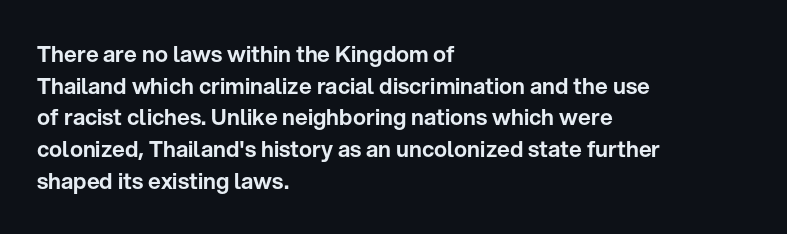
Ordinary non-slanted type is in use. Letter spacing: default. This sample is left-justified, so line endings fall wherever the words run out. Underline: absent. Successive baselines arrive at the customary interval.
